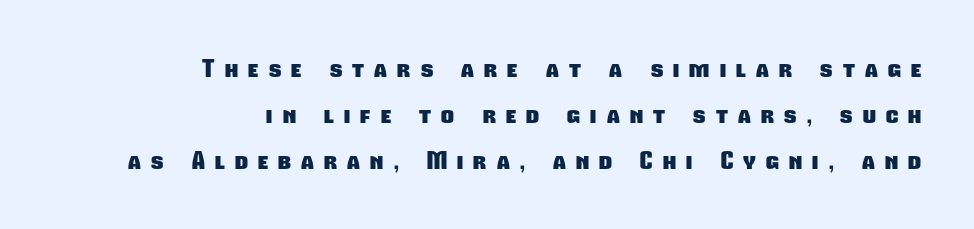
Q: Is the text bold? A: Yes.
Q: Is the text underlined? A: No.
Q: How is the paragraph aligned? A: Right-aligned.
Q: Is the spacing between letters normal or unusually wide? A: Unusually wide.
